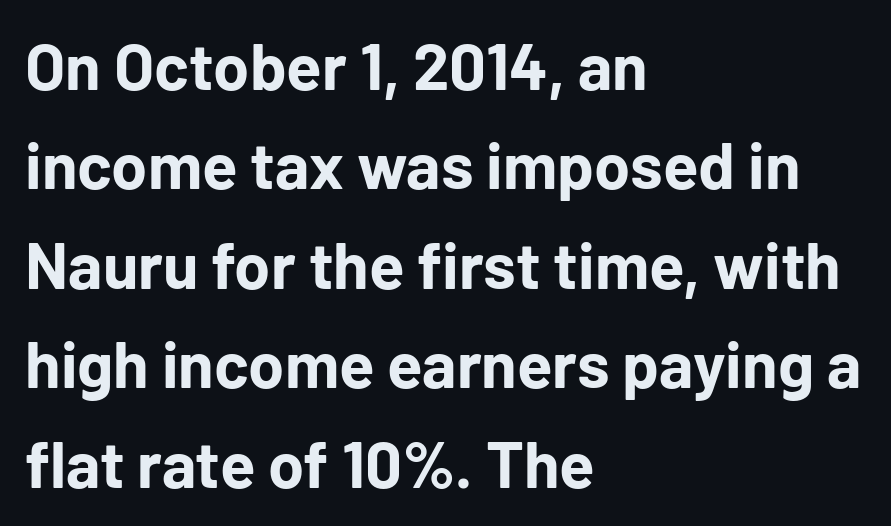
{"serif": "no", "italic": "no", "bold": "yes", "weight": "bold", "width": "normal", "stroke_contrast": "low", "x_height": "medium", "monospaced": "no", "underline": "no", "align": "left", "line_spacing": "normal", "line_spacing_ratio": 1.53, "letter_spacing": "normal", "letter_spacing_em": 0.0, "glyph_px": 65}
